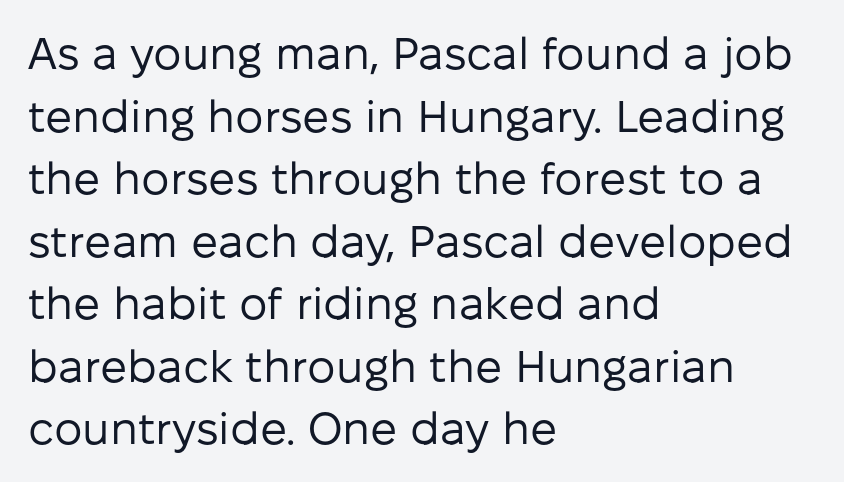
Q: Is the text bold? A: No.
Q: Is the text italic (slanted)? A: No, it is upright.
Q: Is the typeface a serif or a sans-serif typeface? A: Sans-serif.
Q: Is the text underlined? A: No.
Q: How is the paragraph aligned? A: Left-aligned.
Q: Is the spacing between letters normal or unusually wide? A: Normal.
Q: Is the spacing between lines tight, normal or loose? A: Normal.
Q: Width (condensed, normal, or wide)? A: Normal.
Q: Stroke contrast? A: Low.
Q: x-height? A: Medium.
Q: Monospaced? A: No.
